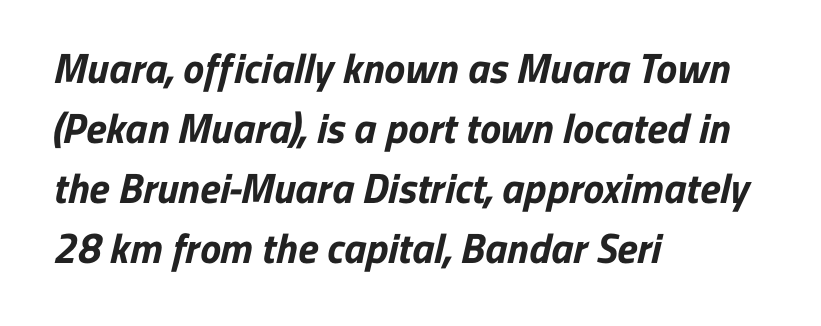
{"serif": "no", "bold": "yes", "weight": "bold", "width": "normal", "stroke_contrast": "low", "x_height": "medium", "monospaced": "no", "underline": "no", "align": "left", "line_spacing": "normal", "line_spacing_ratio": 1.43, "letter_spacing": "normal", "letter_spacing_em": 0.0, "glyph_px": 42}
